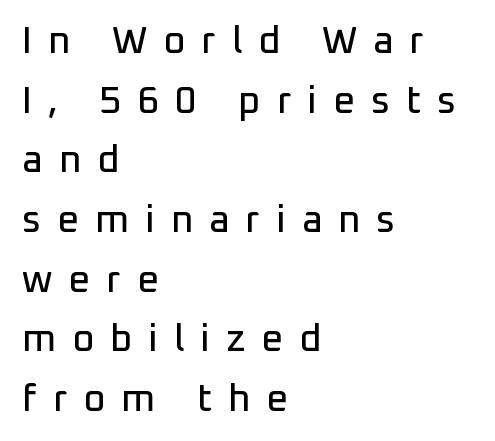
The image shows 38 px sans-serif type, upright; set left-aligned, normal line spacing (1.57x), unusually wide letter spacing (+0.42 em), not underlined; low stroke contrast and a medium x-height.
